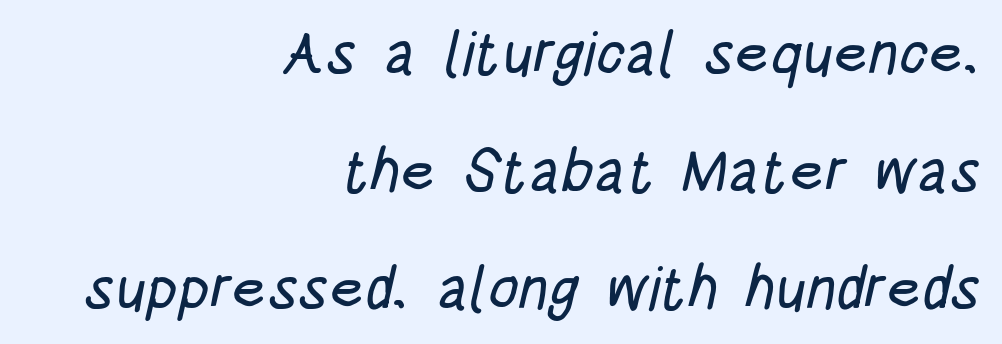
Which margin do the lines hug? The right one — the left edge is uneven. Note the varied advance widths — an 'i' is clearly narrower than an 'm'. Tracking here is standard; glyphs follow each other at the usual distance. Descender tails drop into unmarked territory. Reading down the column, the eye jumps a long way to each next line.
